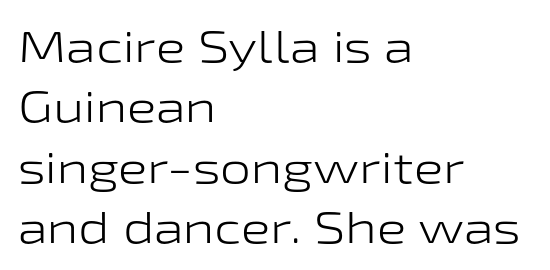
The image shows 44 px light, wide sans-serif type, upright; set left-aligned, normal line spacing (1.37x), normal letter spacing, not underlined; low stroke contrast and a medium x-height.
